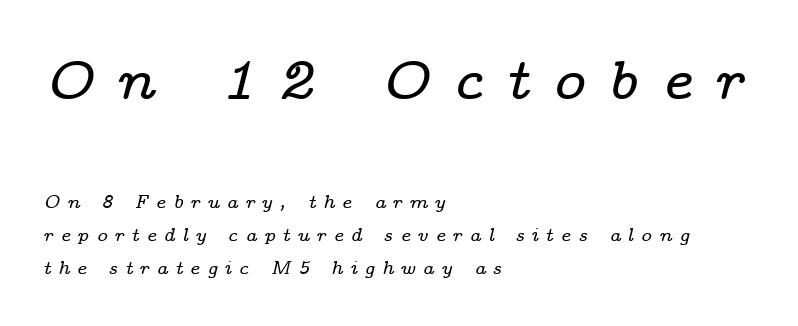
Q: Is the text italic (slanted)? A: Yes, it leans right by about 14 degrees.
Q: Is the typeface a serif or a sans-serif typeface? A: Serif.
Q: Is the text underlined? A: No.
Q: How is the paragraph aligned? A: Left-aligned.
Q: Is the spacing between letters normal or unusually wide? A: Unusually wide.
Q: Which block of text is set in a larger size, the first (top) or the second (bottom)? A: The first (top) one.
Q: Width (condensed, normal, or wide)? A: Wide.
Q: Stroke contrast? A: Low.
Q: x-height? A: Medium.
Q: Monospaced? A: No.
